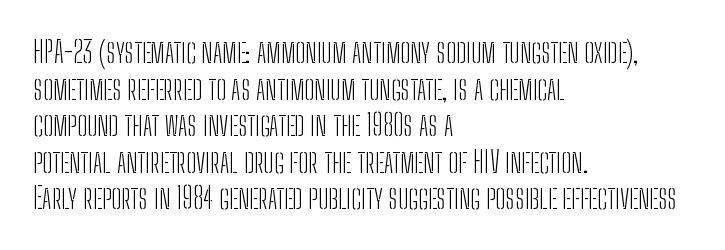
The image shows 30 px light, condensed sans-serif type, upright; set left-aligned, line spacing 1.22x, normal letter spacing, not underlined; low stroke contrast and a medium x-height.
